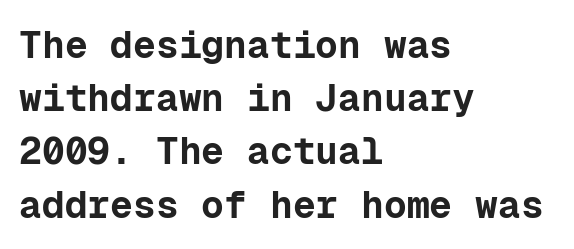
Any mark beneath the type? The region is blank. The typography opts for an upright posture over an oblique one. The letters march in equal steps, a hallmark of fixed-pitch type. Nothing unusual about the tracking: characters are spaced as the font intends.
